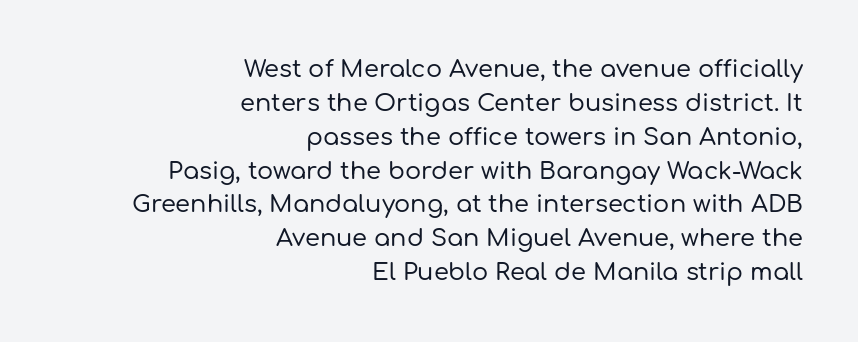
{"italic": "no", "underline": "no", "align": "right", "line_spacing": "normal", "line_spacing_ratio": 1.41, "letter_spacing": "normal", "letter_spacing_em": 0.0, "glyph_px": 24}
